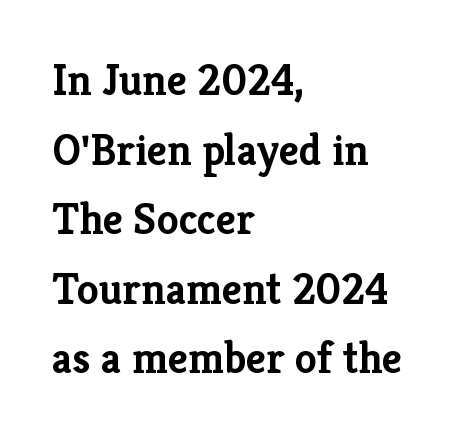
The image shows 44 px semibold serif type, upright; set left-aligned, normal line spacing (1.58x), normal letter spacing, not underlined; low stroke contrast and a medium x-height.
